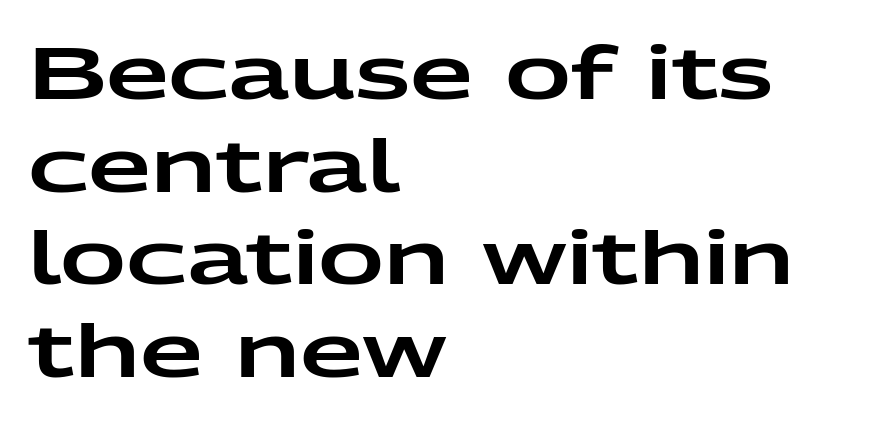
Note the varied advance widths — an 'i' is clearly narrower than an 'm'. Style check: upright. Nobody touched the tracking dial on this one. This block has exactly the height ordinary leading produces.
